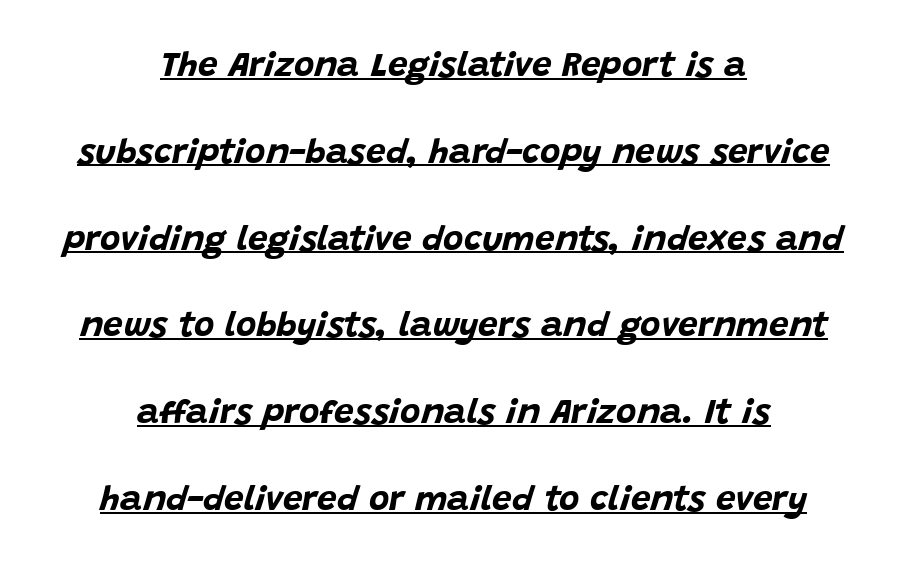
{"italic": "yes", "lean": "right", "slant_degrees": 15, "bold": "yes", "weight": "bold", "width": "normal", "stroke_contrast": "low", "x_height": "large", "monospaced": "no", "underline": "yes", "align": "center", "line_spacing": "loose", "line_spacing_ratio": 2.48, "letter_spacing": "normal", "letter_spacing_em": 0.0, "glyph_px": 35}
